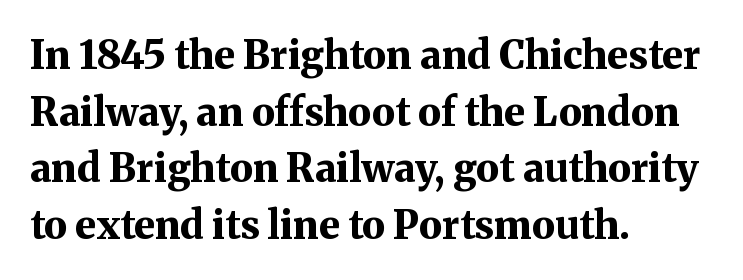
{"serif": "yes", "italic": "no", "bold": "yes", "weight": "bold", "width": "normal", "stroke_contrast": "medium", "x_height": "medium", "monospaced": "no", "underline": "no", "align": "left", "line_spacing": "normal", "line_spacing_ratio": 1.45, "letter_spacing": "normal", "letter_spacing_em": 0.0, "glyph_px": 39}
